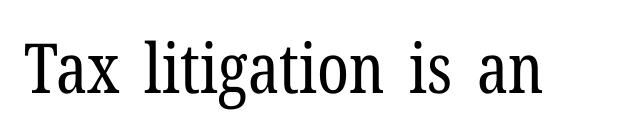
{"serif": "yes", "italic": "no", "bold": "no", "weight": "regular", "width": "condensed", "stroke_contrast": "low", "x_height": "medium", "monospaced": "no", "underline": "no", "letter_spacing": "normal", "letter_spacing_em": 0.0, "glyph_px": 69}
